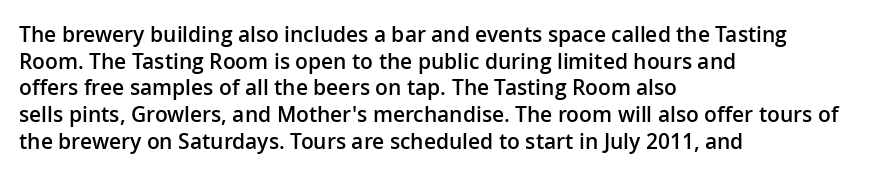
The image shows 21 px text type, upright; set left-aligned, normal line spacing (1.27x), normal letter spacing, not underlined.
